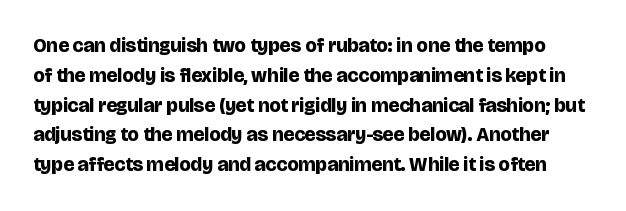
{"italic": "no", "bold": "yes", "underline": "no", "line_spacing": "normal", "line_spacing_ratio": 1.49, "letter_spacing": "normal", "letter_spacing_em": 0.0, "glyph_px": 20}
